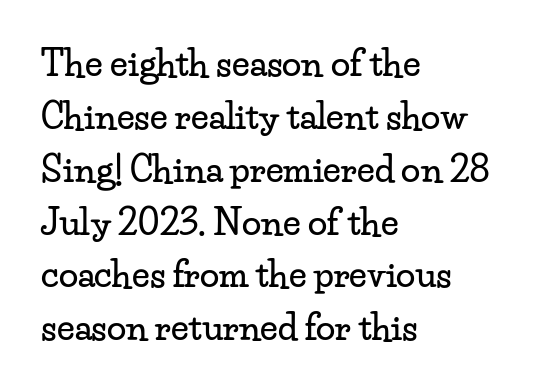
Q: Is the text italic (slanted)? A: No, it is upright.
Q: Is the typeface a serif or a sans-serif typeface? A: Serif.
Q: Is the text underlined? A: No.
Q: How is the paragraph aligned? A: Left-aligned.
Q: Is the spacing between letters normal or unusually wide? A: Normal.
Q: Is the spacing between lines tight, normal or loose? A: Normal.
Q: Width (condensed, normal, or wide)? A: Wide.
Q: Stroke contrast? A: Low.
Q: x-height? A: Small.
Q: Monospaced? A: No.
